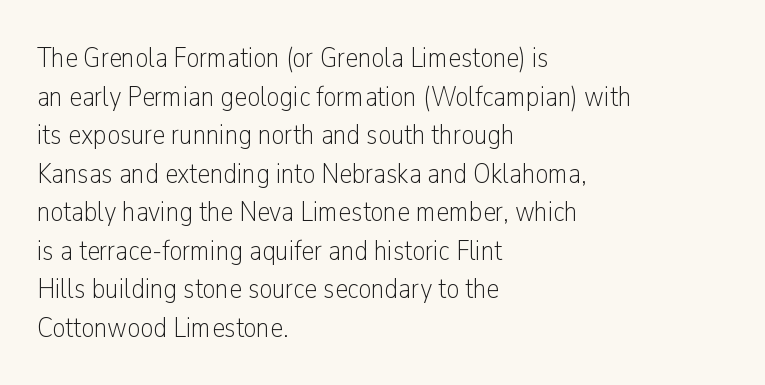
The image shows 29 px light, condensed sans-serif type, upright; set left-aligned, normal line spacing (1.33x), normal letter spacing, not underlined; low stroke contrast and a medium x-height.
